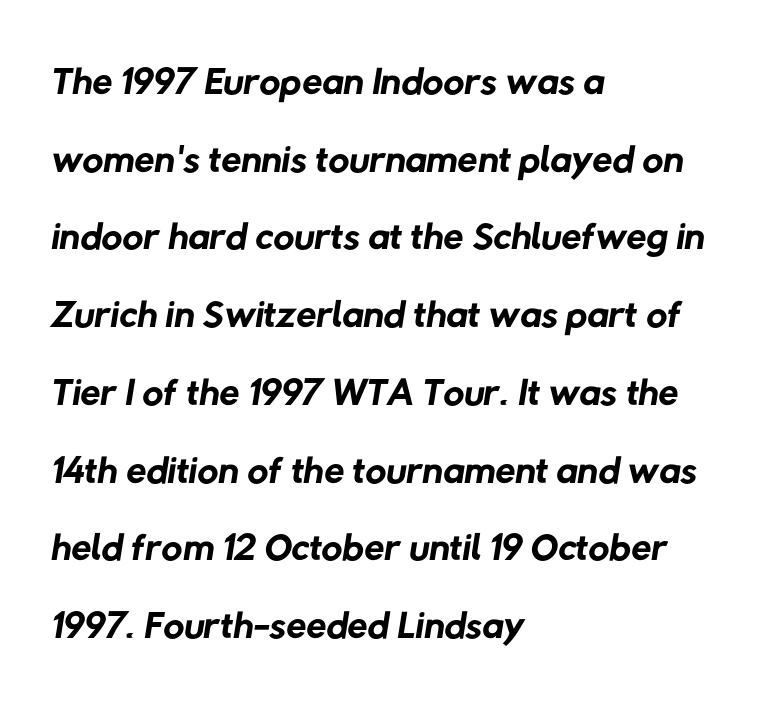
Q: Is the text bold? A: No.
Q: Is the typeface a serif or a sans-serif typeface? A: Sans-serif.
Q: Is the text underlined? A: No.
Q: How is the paragraph aligned? A: Left-aligned.
Q: Is the spacing between letters normal or unusually wide? A: Normal.
Q: Is the spacing between lines tight, normal or loose? A: Normal.
Q: Width (condensed, normal, or wide)? A: Normal.
Q: Stroke contrast? A: Low.
Q: x-height? A: Medium.
Q: Monospaced? A: No.
